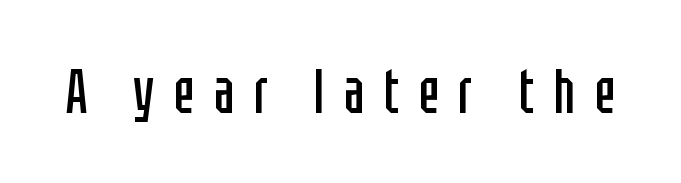
{"serif": "no", "italic": "no", "bold": "no", "weight": "regular", "width": "condensed", "stroke_contrast": "low", "x_height": "large", "monospaced": "no", "underline": "no", "letter_spacing": "wide", "letter_spacing_em": 0.31, "glyph_px": 62}
